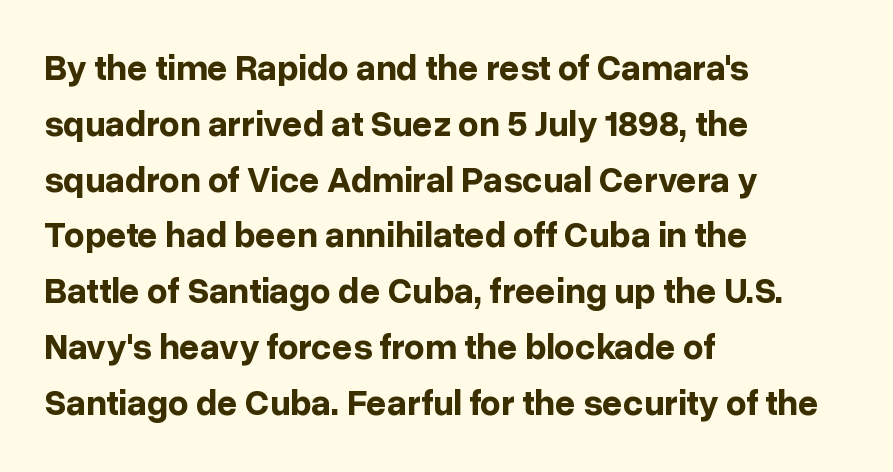
Q: Is the text bold? A: Yes.
Q: Is the text italic (slanted)? A: No, it is upright.
Q: Is the typeface a serif or a sans-serif typeface? A: Sans-serif.
Q: Is the text underlined? A: No.
Q: How is the paragraph aligned? A: Left-aligned.
Q: Is the spacing between letters normal or unusually wide? A: Normal.
Q: Is the spacing between lines tight, normal or loose? A: Normal.
Q: Width (condensed, normal, or wide)? A: Normal.
Q: Stroke contrast? A: Low.
Q: x-height? A: Medium.
Q: Monospaced? A: No.
